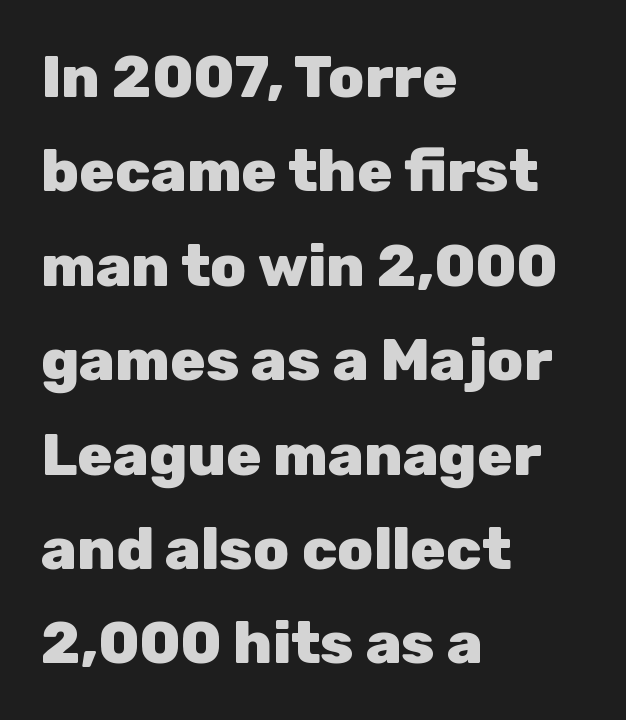
Q: Is the text bold? A: Yes.
Q: Is the text italic (slanted)? A: No, it is upright.
Q: Is the typeface a serif or a sans-serif typeface? A: Sans-serif.
Q: Is the text underlined? A: No.
Q: How is the paragraph aligned? A: Left-aligned.
Q: Is the spacing between letters normal or unusually wide? A: Normal.
Q: Is the spacing between lines tight, normal or loose? A: Normal.
Q: Width (condensed, normal, or wide)? A: Normal.
Q: Stroke contrast? A: Low.
Q: x-height? A: Medium.
Q: Monospaced? A: No.
